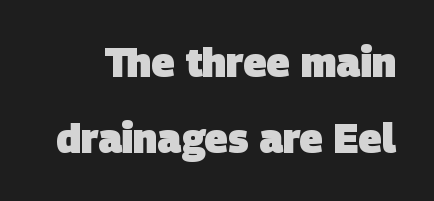
{"serif": "no", "bold": "yes", "weight": "heavy", "width": "normal", "stroke_contrast": "low", "x_height": "large", "monospaced": "no", "underline": "no", "line_spacing": "loose", "line_spacing_ratio": 1.9, "letter_spacing": "normal", "letter_spacing_em": 0.0, "glyph_px": 40}
